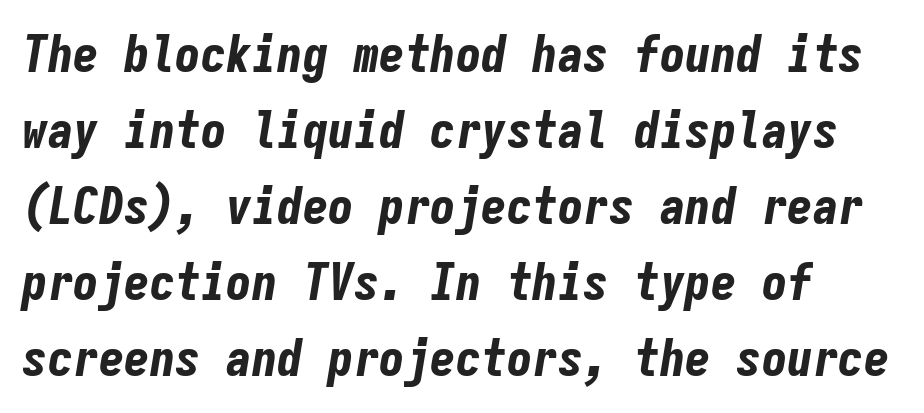
Q: Is the text bold? A: Yes.
Q: Is the text italic (slanted)? A: Yes, it leans right by about 9 degrees.
Q: Is the text underlined? A: No.
Q: How is the paragraph aligned? A: Left-aligned.
Q: Is the spacing between letters normal or unusually wide? A: Normal.
Q: Is the spacing between lines tight, normal or loose? A: Normal.
Q: Width (condensed, normal, or wide)? A: Condensed.
Q: Stroke contrast? A: Low.
Q: x-height? A: Medium.
Q: Monospaced? A: Yes.
